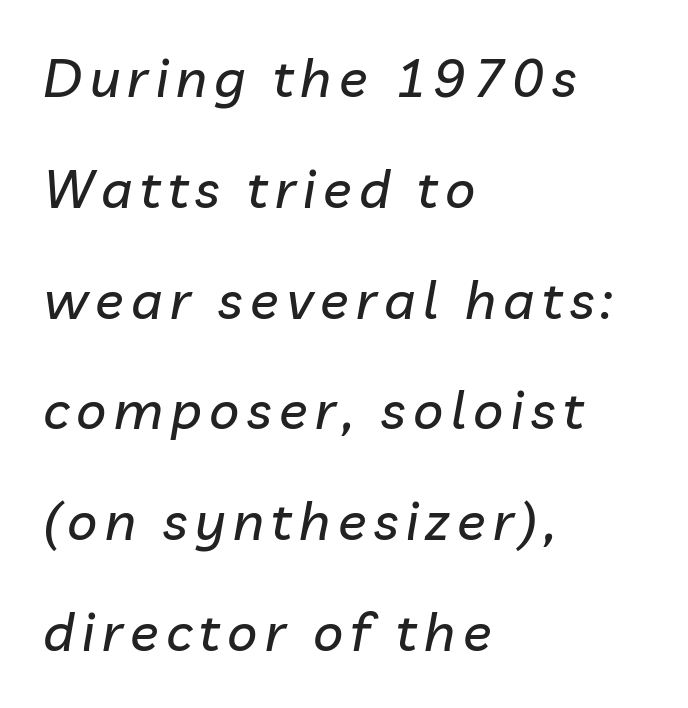
Q: Is the text italic (slanted)? A: Yes, it leans right by about 10 degrees.
Q: Is the text underlined? A: No.
Q: How is the paragraph aligned? A: Left-aligned.
Q: Is the spacing between lines tight, normal or loose? A: Loose.
Q: Width (condensed, normal, or wide)? A: Normal.
Q: Stroke contrast? A: Low.
Q: x-height? A: Medium.
Q: Monospaced? A: No.
